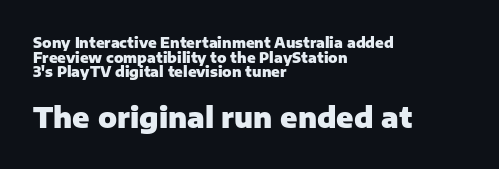
Q: Is the text bold? A: Yes.
Q: Is the text italic (slanted)? A: No, it is upright.
Q: Is the typeface a serif or a sans-serif typeface? A: Sans-serif.
Q: Is the text underlined? A: No.
Q: How is the paragraph aligned? A: Left-aligned.
Q: Is the spacing between letters normal or unusually wide? A: Normal.
Q: Is the spacing between lines tight, normal or loose? A: Tight.
Q: Which block of text is set in a larger size, the first (top) or the second (bottom)? A: The second (bottom) one.
Q: Width (condensed, normal, or wide)? A: Normal.
Q: Stroke contrast? A: Low.
Q: x-height? A: Medium.
Q: Monospaced? A: No.
